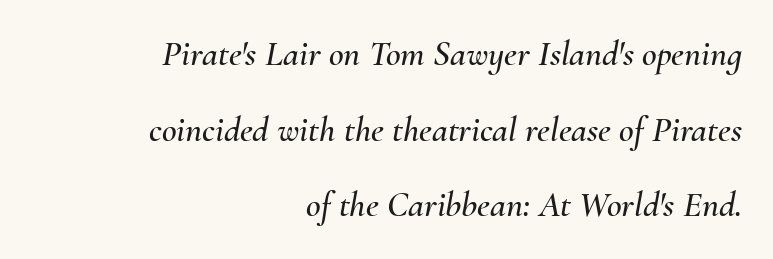
Q: Is the text italic (slanted)? A: Yes, it leans right by about 10 degrees.
Q: Is the text underlined? A: No.
Q: How is the paragraph aligned? A: Right-aligned.
Q: Is the spacing between letters normal or unusually wide? A: Normal.
Q: Is the spacing between lines tight, normal or loose? A: Loose.
Q: Width (condensed, normal, or wide)? A: Normal.
Q: Stroke contrast? A: Medium.
Q: x-height? A: Small.
Q: Monospaced? A: No.
